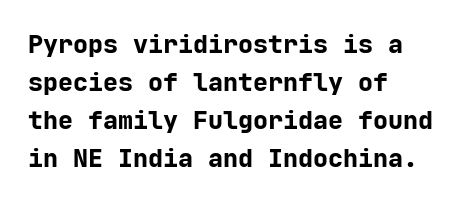
The image shows 25 px bold type, upright; set left-aligned, normal line spacing (1.52x), normal letter spacing, not underlined.
